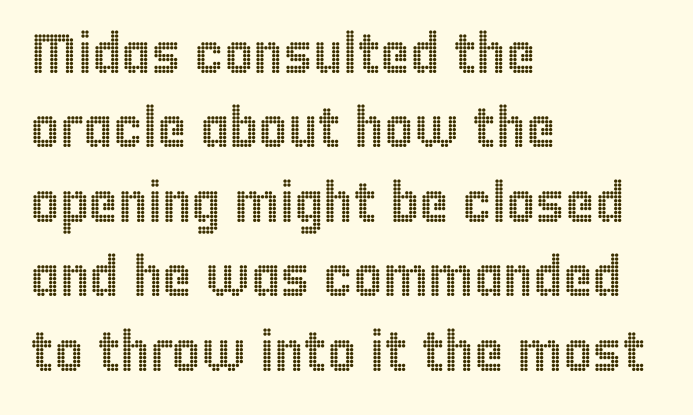
{"italic": "no", "width": "condensed", "x_height": "large", "monospaced": "no", "underline": "no", "align": "left", "line_spacing": "normal", "line_spacing_ratio": 1.33, "letter_spacing": "normal", "letter_spacing_em": 0.0, "glyph_px": 56}
